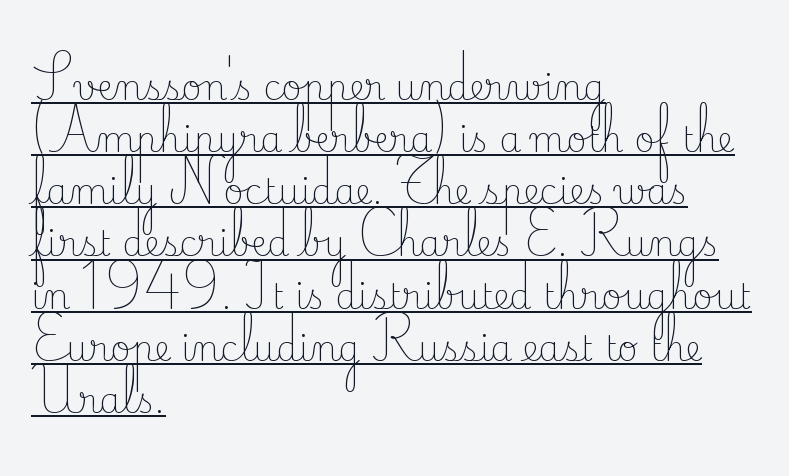
The image shows 35 px light serif type, upright; set left-aligned, normal line spacing (1.49x), normal letter spacing, underlined; low stroke contrast and a small x-height.
